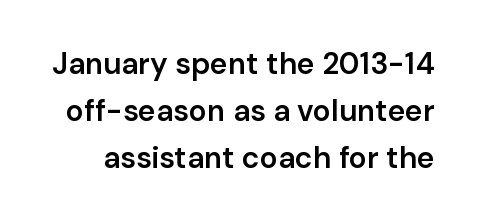
{"serif": "no", "italic": "no", "bold": "semi", "weight": "semibold", "width": "normal", "stroke_contrast": "low", "x_height": "medium", "monospaced": "no", "underline": "no", "line_spacing": "normal", "line_spacing_ratio": 1.56, "letter_spacing": "normal", "letter_spacing_em": 0.0, "glyph_px": 30}
